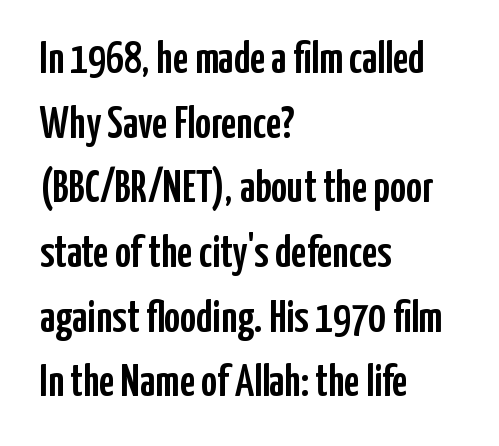
{"serif": "no", "italic": "no", "width": "condensed", "stroke_contrast": "low", "x_height": "medium", "monospaced": "no", "underline": "no", "align": "left", "line_spacing": "normal", "line_spacing_ratio": 1.47, "letter_spacing": "normal", "letter_spacing_em": 0.0, "glyph_px": 44}
